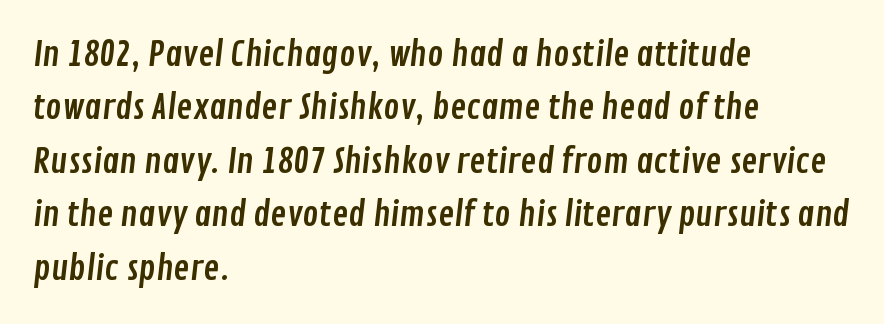
{"serif": "no", "width": "condensed", "stroke_contrast": "low", "x_height": "medium", "monospaced": "no", "underline": "no", "align": "left", "line_spacing": "normal", "line_spacing_ratio": 1.57, "letter_spacing": "normal", "letter_spacing_em": 0.0, "glyph_px": 34}
